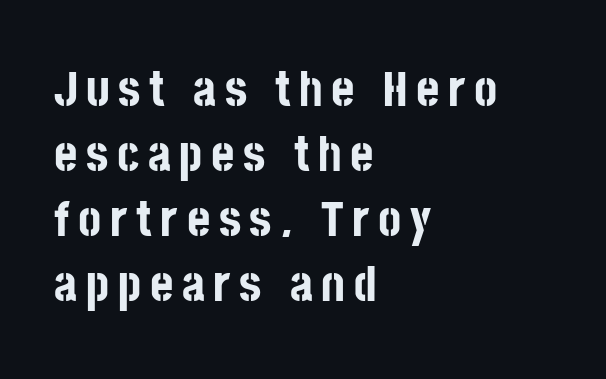
Q: Is the text bold? A: Yes.
Q: Is the text italic (slanted)? A: No, it is upright.
Q: Is the typeface a serif or a sans-serif typeface? A: Sans-serif.
Q: Is the text underlined? A: No.
Q: How is the paragraph aligned? A: Left-aligned.
Q: Is the spacing between lines tight, normal or loose? A: Normal.
Q: Width (condensed, normal, or wide)? A: Condensed.
Q: Stroke contrast? A: Low.
Q: x-height? A: Large.
Q: Monospaced? A: No.
